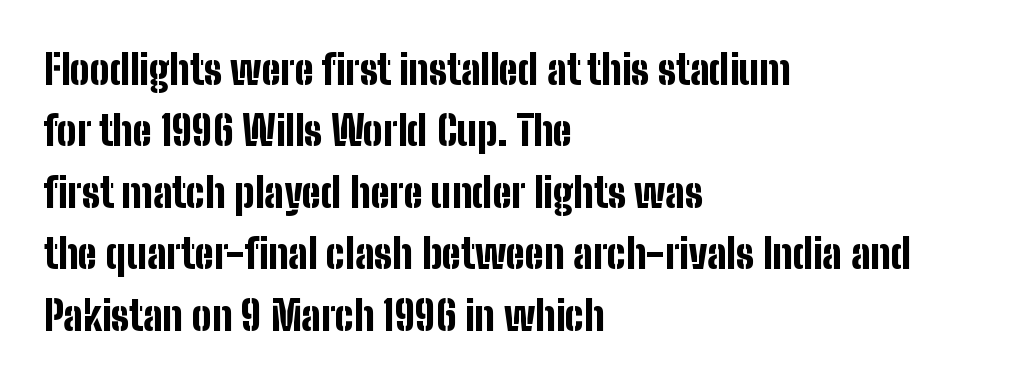
The letters sit at their default tracking, neither squeezed nor spread. Typographically, this falls in the sans-serif category. Leading: standard. Anything drawn beneath the words? Only blank space. The glyphs have the mass of a bold cut. These lines were composed using upright roman letters.
